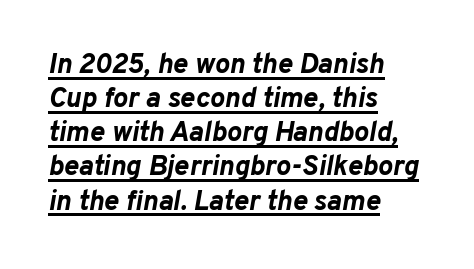
Q: Is the text bold? A: Yes.
Q: Is the text italic (slanted)? A: Yes, it leans right by about 10 degrees.
Q: Is the text underlined? A: Yes.
Q: How is the paragraph aligned? A: Left-aligned.
Q: Is the spacing between letters normal or unusually wide? A: Normal.
Q: Width (condensed, normal, or wide)? A: Normal.
Q: Stroke contrast? A: Low.
Q: x-height? A: Medium.
Q: Monospaced? A: No.
